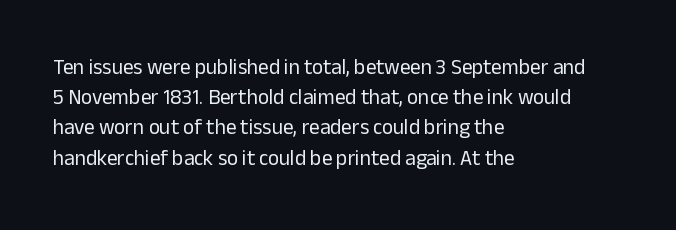
Q: Is the text bold? A: No.
Q: Is the text italic (slanted)? A: No, it is upright.
Q: Is the text underlined? A: No.
Q: How is the paragraph aligned? A: Left-aligned.
Q: Is the spacing between letters normal or unusually wide? A: Normal.
Q: Is the spacing between lines tight, normal or loose? A: Normal.
